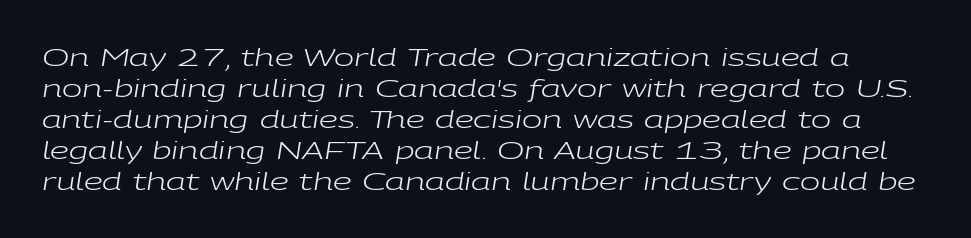
{"italic": "yes", "lean": "right", "slant_degrees": 9, "bold": "no", "underline": "no", "line_spacing": "normal", "line_spacing_ratio": 1.29, "letter_spacing": "normal", "letter_spacing_em": 0.0, "glyph_px": 24}
